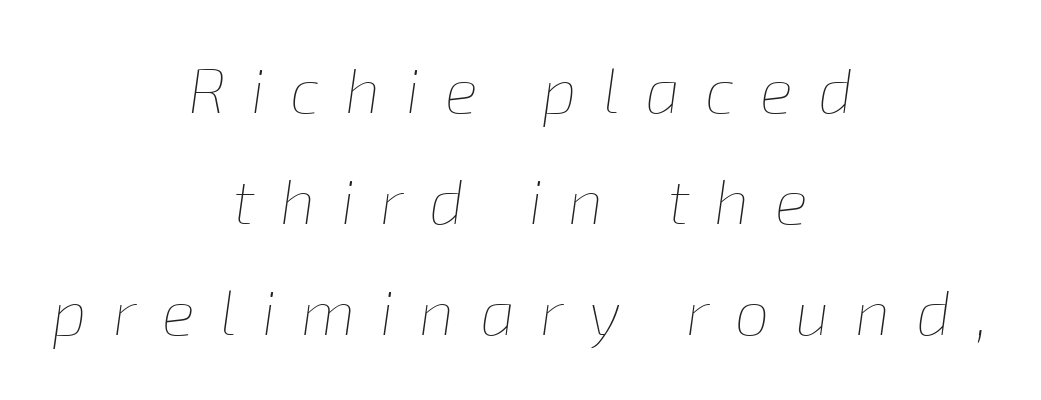
Has an underline been added? It has not. These lines are centered, leaving both edges ragged. Think of a printed novel: that variable character pitch is what you see here. The face used here is rendered with a markedly widened letterfit.
